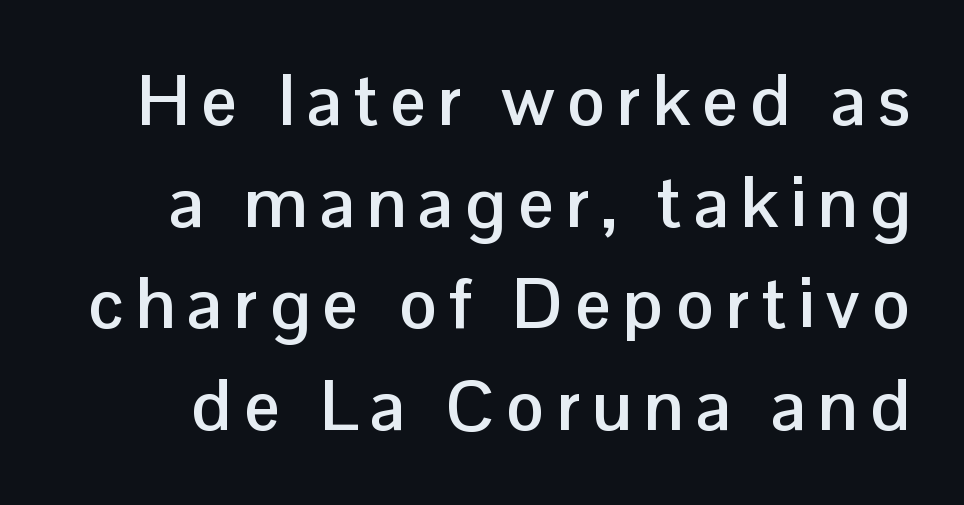
{"serif": "no", "italic": "no", "bold": "yes", "weight": "semibold", "width": "normal", "stroke_contrast": "low", "x_height": "medium", "monospaced": "no", "underline": "no", "line_spacing": "normal", "line_spacing_ratio": 1.43, "glyph_px": 71}
